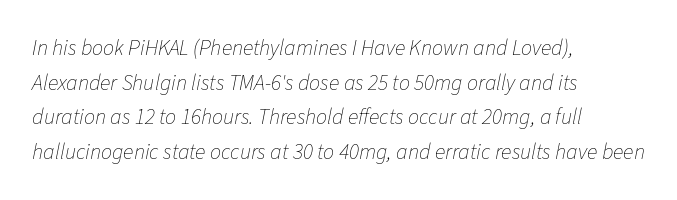
Heft: none added — not bold. The leading is moderate, giving the passage an even texture. Caption: multi-line text, flush left, ragged right. Only glyphs here, with clear space below each row. Between one letter and the next there's only the usual sliver of space.
